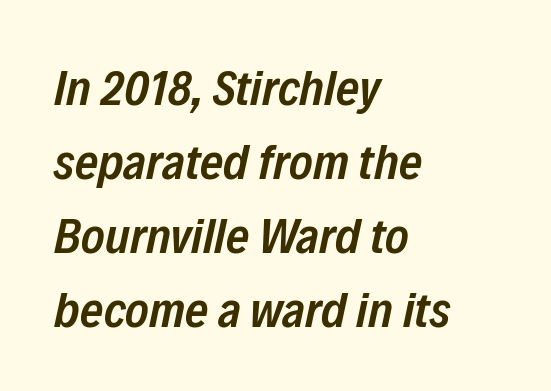
{"italic": "yes", "lean": "right", "slant_degrees": 12, "bold": "semi", "weight": "semibold", "width": "condensed", "stroke_contrast": "low", "x_height": "medium", "monospaced": "no", "underline": "no", "align": "left", "line_spacing": "normal", "line_spacing_ratio": 1.48, "letter_spacing": "normal", "letter_spacing_em": 0.0, "glyph_px": 50}
